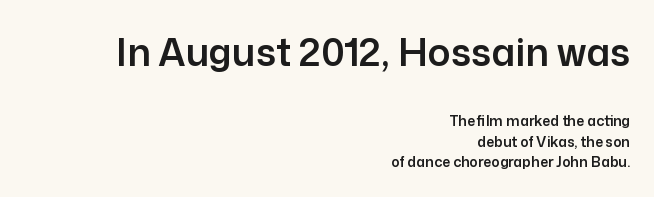
Q: Is the text italic (slanted)? A: No, it is upright.
Q: Is the typeface a serif or a sans-serif typeface? A: Sans-serif.
Q: Is the text underlined? A: No.
Q: How is the paragraph aligned? A: Right-aligned.
Q: Is the spacing between letters normal or unusually wide? A: Normal.
Q: Is the spacing between lines tight, normal or loose? A: Normal.
Q: Which block of text is set in a larger size, the first (top) or the second (bottom)? A: The first (top) one.
Q: Width (condensed, normal, or wide)? A: Normal.
Q: Stroke contrast? A: Low.
Q: x-height? A: Medium.
Q: Monospaced? A: No.
